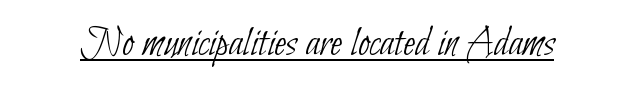
Q: Is the text bold? A: No.
Q: Is the typeface a serif or a sans-serif typeface? A: Sans-serif.
Q: Is the text underlined? A: Yes.
Q: Is the spacing between letters normal or unusually wide? A: Normal.
Q: Width (condensed, normal, or wide)? A: Condensed.
Q: Stroke contrast? A: Low.
Q: x-height? A: Small.
Q: Monospaced? A: No.
